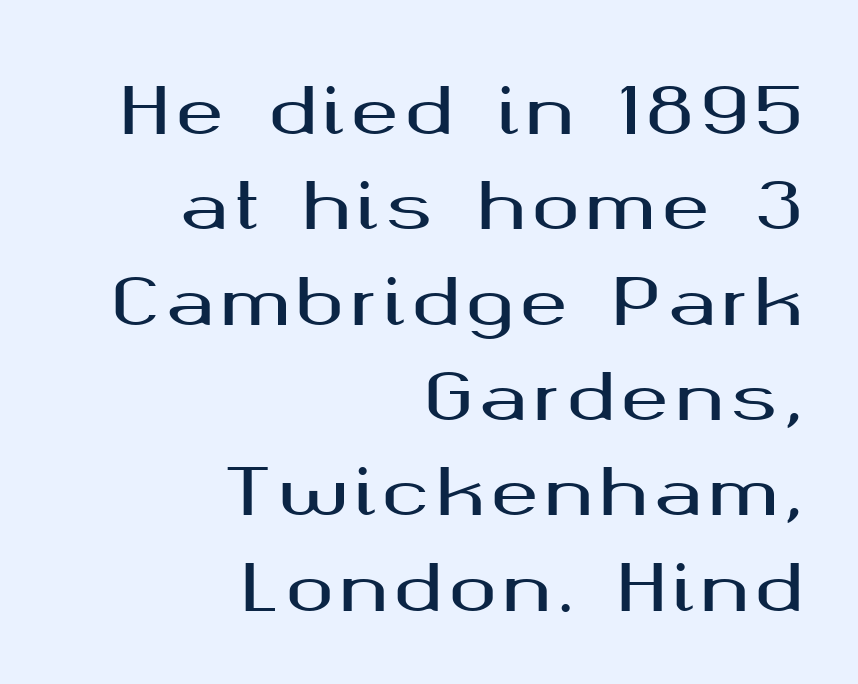
Q: Is the text italic (slanted)? A: No, it is upright.
Q: Is the typeface a serif or a sans-serif typeface? A: Sans-serif.
Q: Is the text underlined? A: No.
Q: How is the paragraph aligned? A: Right-aligned.
Q: Is the spacing between lines tight, normal or loose? A: Normal.
Q: Width (condensed, normal, or wide)? A: Wide.
Q: Stroke contrast? A: Medium.
Q: x-height? A: Medium.
Q: Monospaced? A: No.
